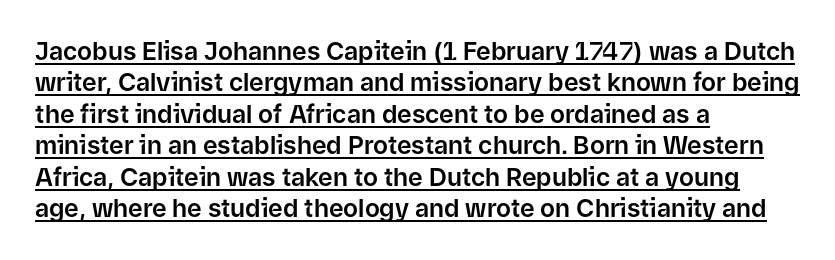
Typeset ragged right — the left edge is the straight one. The block of text has a typical density, with ordinary space between rows. This sample uses plain, unmodified letter spacing. The letters stand upright; this is a roman face. Notice how a bar underscores the lettering throughout.
